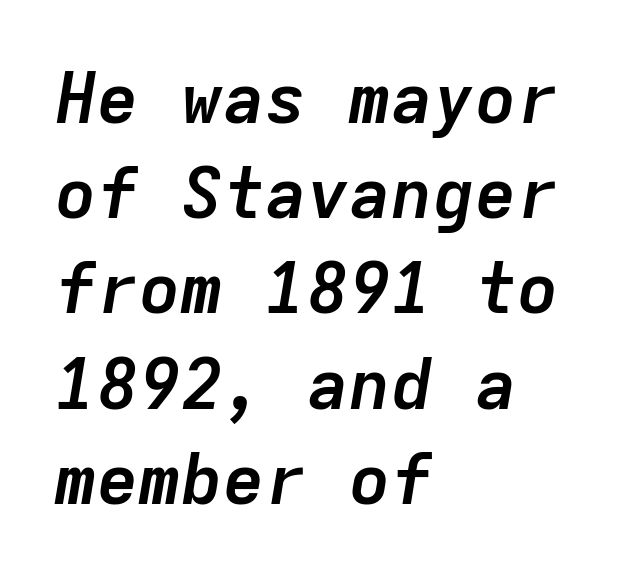
{"italic": "yes", "lean": "right", "slant_degrees": 9, "bold": "yes", "weight": "semibold", "width": "normal", "stroke_contrast": "low", "x_height": "medium", "monospaced": "yes", "underline": "no", "align": "left", "line_spacing": "normal", "line_spacing_ratio": 1.36, "letter_spacing": "normal", "letter_spacing_em": 0.0, "glyph_px": 70}
